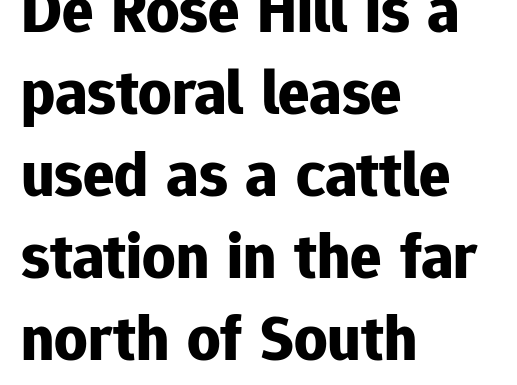
The image shows 65 px bold sans-serif type, upright; set left-aligned, normal line spacing (1.26x), normal letter spacing, not underlined; low stroke contrast and a medium x-height.
